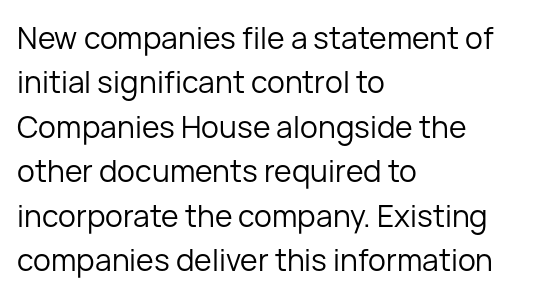
The image shows 30 px regular-weight sans-serif type, upright; set left-aligned, normal line spacing (1.48x), normal letter spacing, not underlined; low stroke contrast and a medium x-height.
